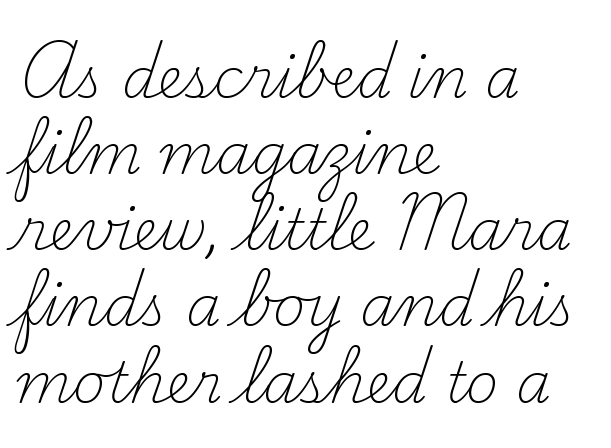
The passage shown is typed in a proportional face where columns would drift. Leading matches the norm, producing a regular column. Between one letter and the next there's only the usual sliver of space.
